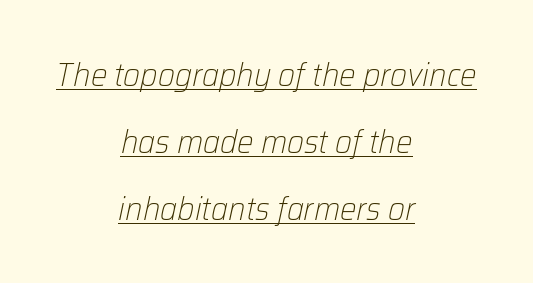
Q: Is the text bold? A: No.
Q: Is the text italic (slanted)? A: Yes, it leans right by about 12 degrees.
Q: Is the text underlined? A: Yes.
Q: How is the paragraph aligned? A: Centered.
Q: Is the spacing between letters normal or unusually wide? A: Normal.
Q: Is the spacing between lines tight, normal or loose? A: Loose.
Q: Width (condensed, normal, or wide)? A: Normal.
Q: Stroke contrast? A: Low.
Q: x-height? A: Medium.
Q: Monospaced? A: No.
